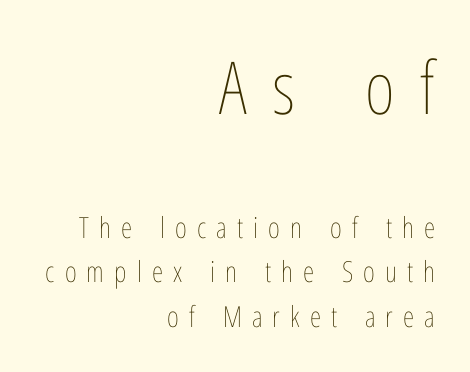
Q: Is the text bold? A: No.
Q: Is the text italic (slanted)? A: No, it is upright.
Q: Is the text underlined? A: No.
Q: How is the paragraph aligned? A: Right-aligned.
Q: Is the spacing between letters normal or unusually wide? A: Unusually wide.
Q: Is the spacing between lines tight, normal or loose? A: Normal.
Q: Which block of text is set in a larger size, the first (top) or the second (bottom)? A: The first (top) one.
Q: Width (condensed, normal, or wide)? A: Condensed.
Q: Stroke contrast? A: Low.
Q: x-height? A: Medium.
Q: Monospaced? A: No.
